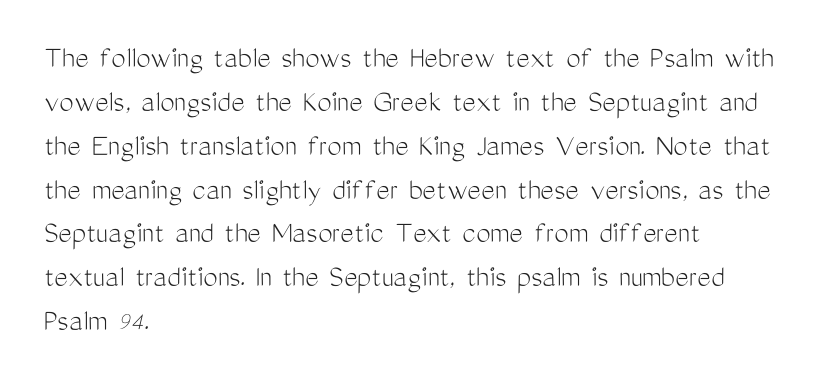
The image shows 32 px light, condensed sans-serif type, upright; set left-aligned, normal line spacing (1.37x), normal letter spacing, not underlined; medium stroke contrast and a medium x-height.
